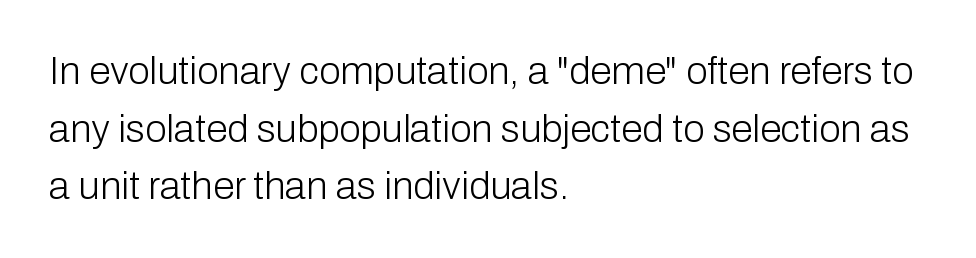
The image shows 39 px light sans-serif type, upright; set left-aligned, normal line spacing (1.48x), normal letter spacing, not underlined; low stroke contrast and a medium x-height.
